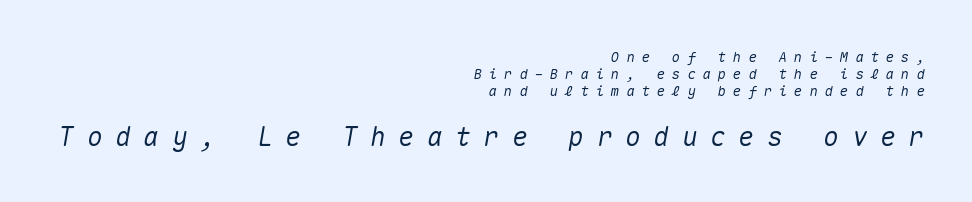
The area under the type is left untouched. Whoever set this made the second block the dominant, larger element. Visually the block forms a straight wall on the right and a jagged coastline on the left. Tall strokes in this sample are angled rather than plumb. Each word looks stretched out because of the extra space between its letters.
